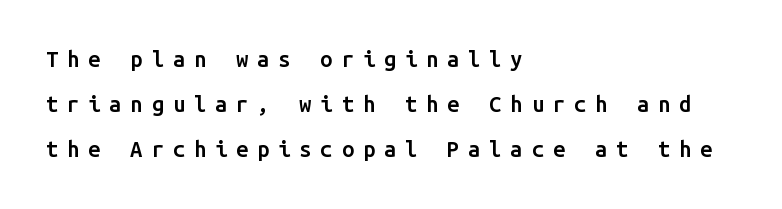
Q: Is the text bold? A: Semi-bold.
Q: Is the text italic (slanted)? A: No, it is upright.
Q: Is the text underlined? A: No.
Q: How is the paragraph aligned? A: Left-aligned.
Q: Is the spacing between letters normal or unusually wide? A: Unusually wide.
Q: Is the spacing between lines tight, normal or loose? A: Loose.
